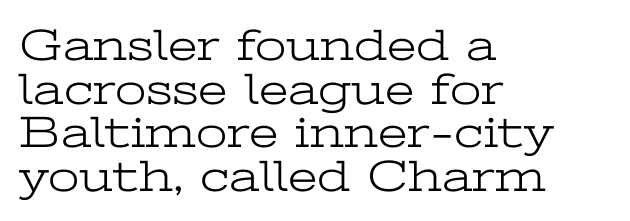
{"serif": "yes", "italic": "no", "bold": "no", "weight": "light", "width": "wide", "stroke_contrast": "low", "x_height": "medium", "monospaced": "no", "underline": "no", "align": "left", "line_spacing": "tight", "line_spacing_ratio": 0.97, "letter_spacing": "normal", "letter_spacing_em": 0.0, "glyph_px": 45}
